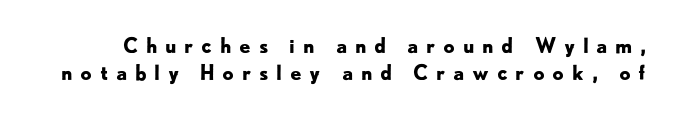
Q: Is the text bold? A: Yes.
Q: Is the text italic (slanted)? A: No, it is upright.
Q: Is the text underlined? A: No.
Q: Is the spacing between letters normal or unusually wide? A: Unusually wide.
Q: Is the spacing between lines tight, normal or loose? A: Normal.
